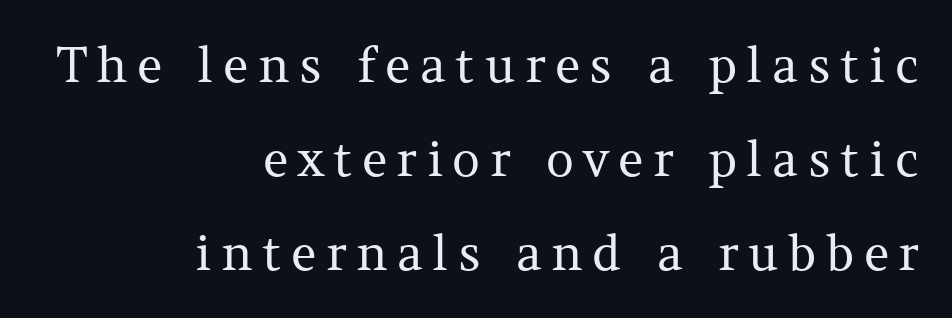
The image shows 49 px regular-weight serif type, upright; set right-aligned, loose line spacing (1.92x), not underlined; medium stroke contrast and a medium x-height.
